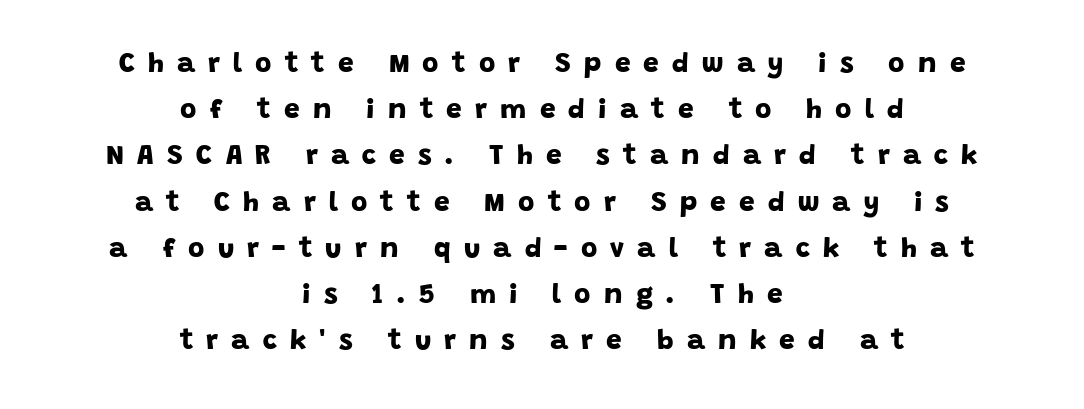
Caption: bold face, heavy strokes. The baseline area is clear. The face used here is proportionally spaced, like ordinary book or web type. A typesetter would label this face a sans. One glance says typical: line gaps are just what's usual. Reading down the block, each line starts at a different indent, mirrored at its end.
